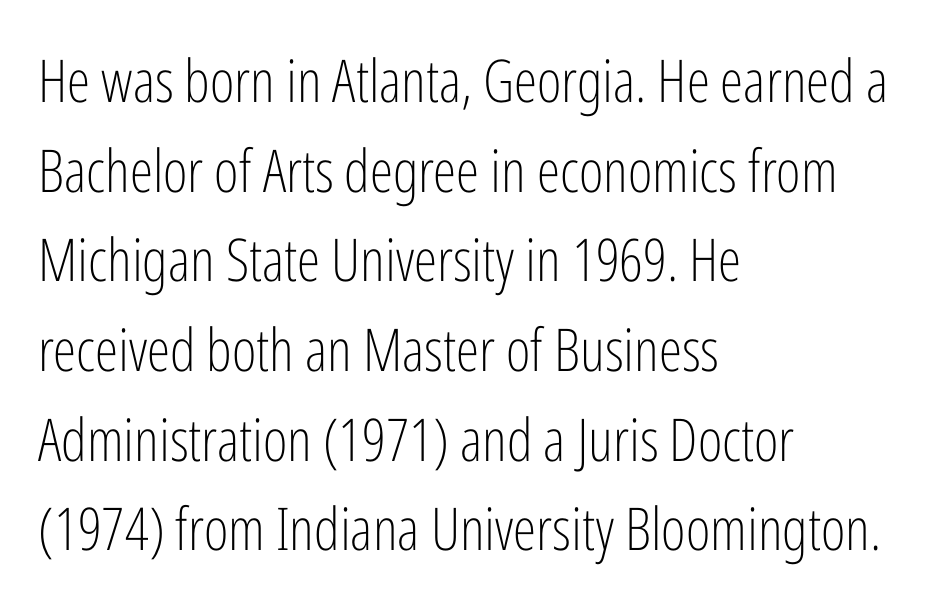
{"serif": "no", "italic": "no", "bold": "no", "weight": "light", "width": "condensed", "stroke_contrast": "low", "x_height": "medium", "monospaced": "no", "underline": "no", "align": "left", "line_spacing": "normal", "line_spacing_ratio": 1.52, "letter_spacing": "normal", "letter_spacing_em": 0.0, "glyph_px": 59}
